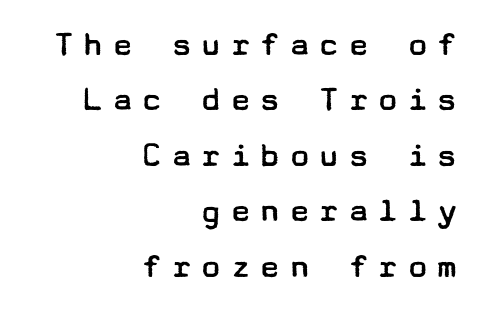
There is plenty of visible air inserted between adjacent glyphs. Reading down the block, your eye finds every line finishing at a fixed right position. Weight class: somewhere from thin through regular. The words here are not underlined.
